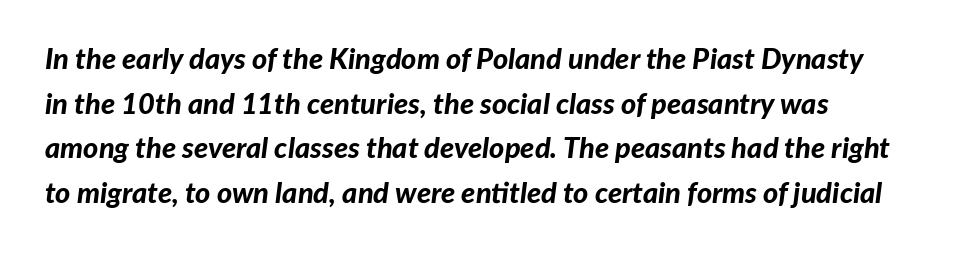
Letter spacing: default. How heavy is the stroke? Heavy — this is a bold. A typesetter would call this proportional, since set widths differ per character. The leading is moderate, giving the passage an even texture. Rule under the text: the space is simply empty. Notice how the stems are inclined rather than vertical — that's the hallmark of italics.
